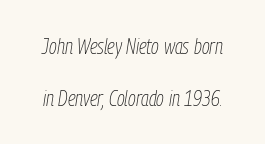
A great deal of white space separates one row of letters from the next. There is no visible air inserted between adjacent glyphs. Nobody drew a line under any word here. This is oblique type, the kind used for emphasis or titles.
